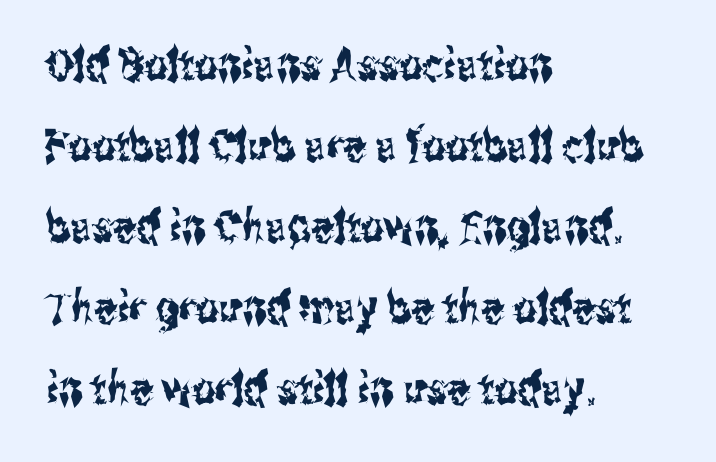
{"serif": "no", "italic": "no", "width": "condensed", "stroke_contrast": "medium", "x_height": "medium", "monospaced": "no", "underline": "no", "align": "left", "line_spacing_ratio": 1.8, "letter_spacing": "normal", "letter_spacing_em": 0.0, "glyph_px": 45}
